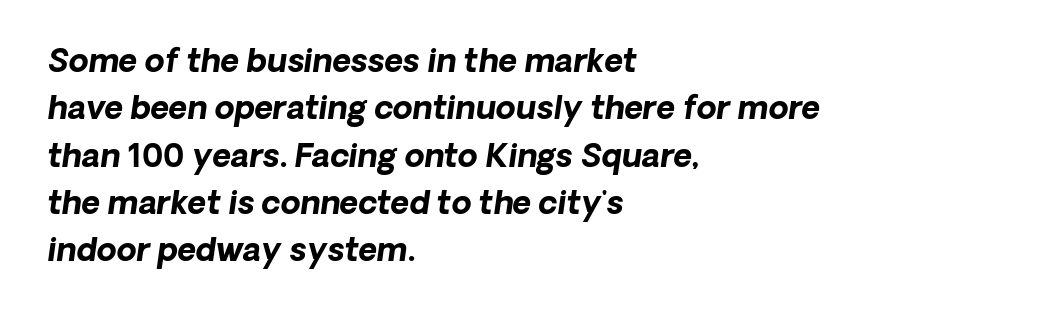
Every row of glyphs begins at an identical x-position on the left. How heavy is the stroke? Heavy — this is a bold. Quick note: italic. The passage shown has conventional tracking throughout. You could not count columns in this text — the font is proportionally spaced. Quick note: underline off.
